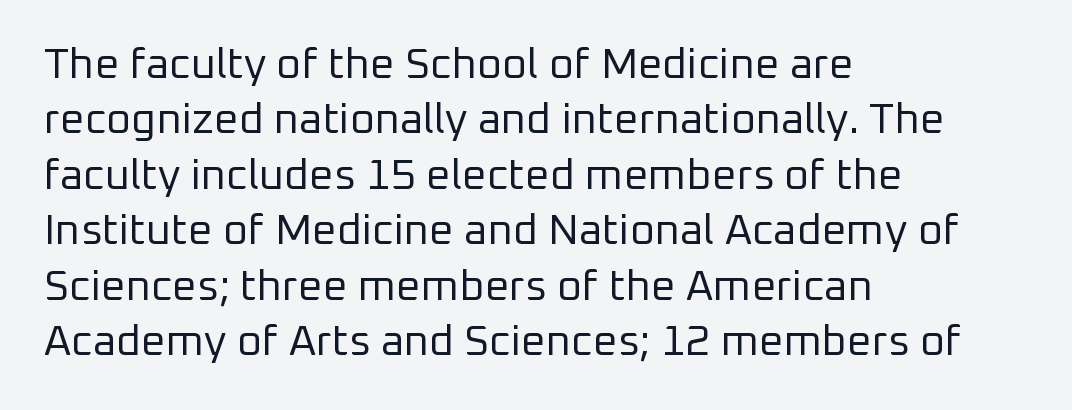
The image shows 43 px regular-weight sans-serif type, upright; set left-aligned, normal line spacing (1.29x), normal letter spacing, not underlined; low stroke contrast and a medium x-height.
